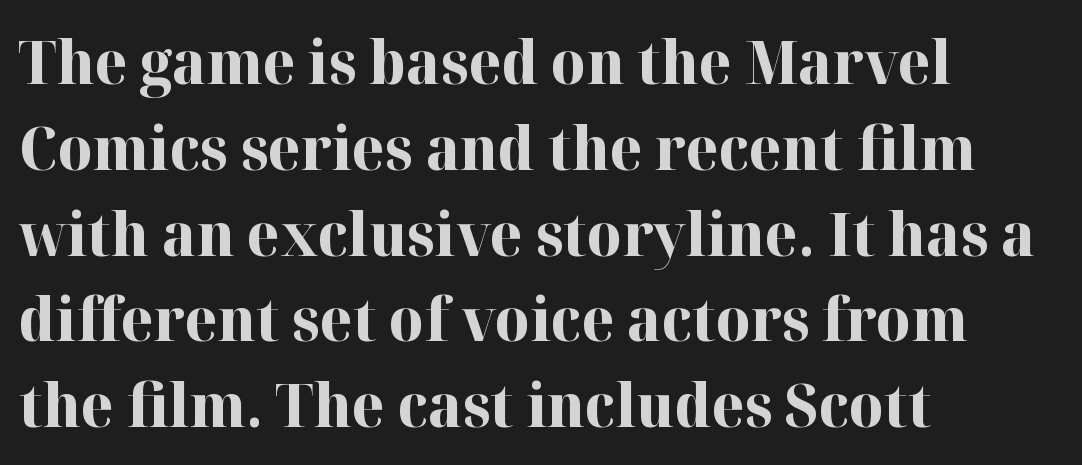
The image shows 60 px bold serif type, upright; set left-aligned, normal line spacing (1.43x), normal letter spacing, not underlined; high stroke contrast and a medium x-height.
